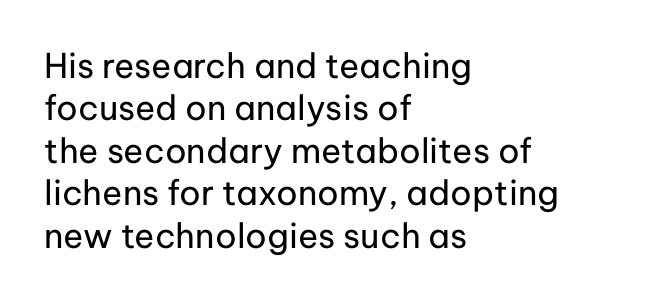
Looks like regular typesetting: each glyph gets only the width it needs. The designer went with a sans here, leaving each stem footless. In CSS terms this would be text-align: left. Check the space under the baseline: it is left empty. The specimen reads as upright at a glance.
